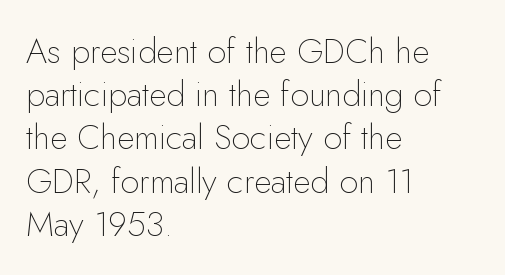
This sample has the flowing, uneven cadence of proportional lettering. A clean baseline with only descenders dipping below it. A classic flush-left, rag-right setting is used for this passage. This is not heavy type; no bold has been used.
